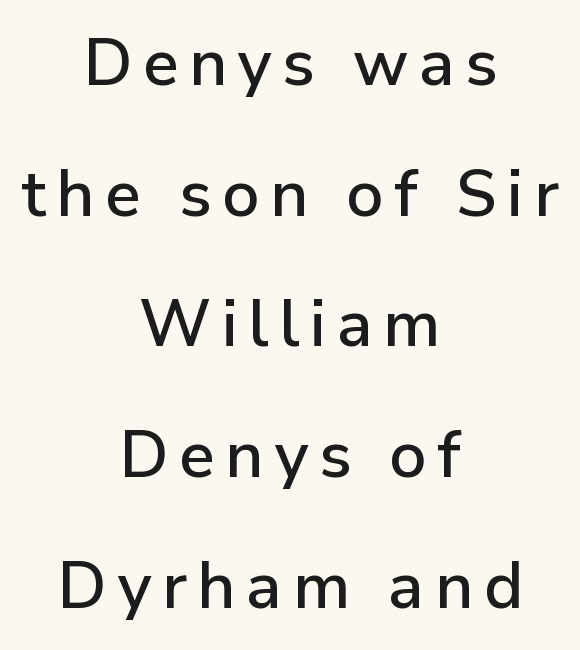
Q: Is the text italic (slanted)? A: No, it is upright.
Q: Is the typeface a serif or a sans-serif typeface? A: Sans-serif.
Q: Is the text underlined? A: No.
Q: How is the paragraph aligned? A: Centered.
Q: Is the spacing between lines tight, normal or loose? A: Loose.
Q: Width (condensed, normal, or wide)? A: Normal.
Q: Stroke contrast? A: Low.
Q: x-height? A: Medium.
Q: Monospaced? A: No.
